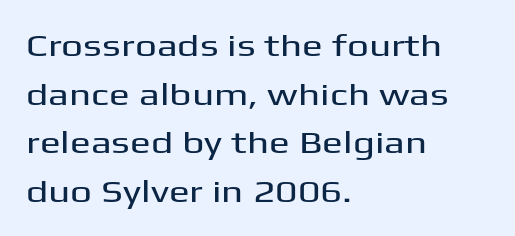
The image shows 31 px wide sans-serif type, upright; set left-aligned, normal line spacing (1.57x), normal letter spacing, not underlined; medium stroke contrast and a medium x-height.
